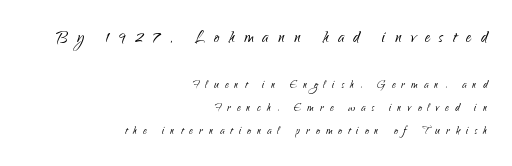
Honestly, the letter spacing is so wide it's the main thing you notice. The gap between lines stays unmarked. Whoever set this made the first block the dominant, larger element. Leading: standard. Each line ends at the same right margin while the left side varies.
